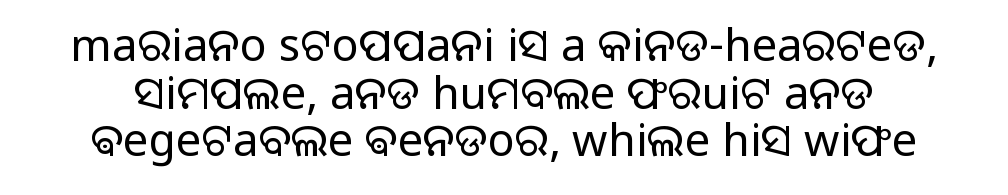
Q: Is the text bold? A: No.
Q: Is the text italic (slanted)? A: No, it is upright.
Q: Is the typeface a serif or a sans-serif typeface? A: Sans-serif.
Q: Is the text underlined? A: No.
Q: Is the spacing between letters normal or unusually wide? A: Normal.
Q: Is the spacing between lines tight, normal or loose? A: Tight.
Q: Width (condensed, normal, or wide)? A: Normal.
Q: Stroke contrast? A: Low.
Q: x-height? A: Medium.
Q: Monospaced? A: No.
